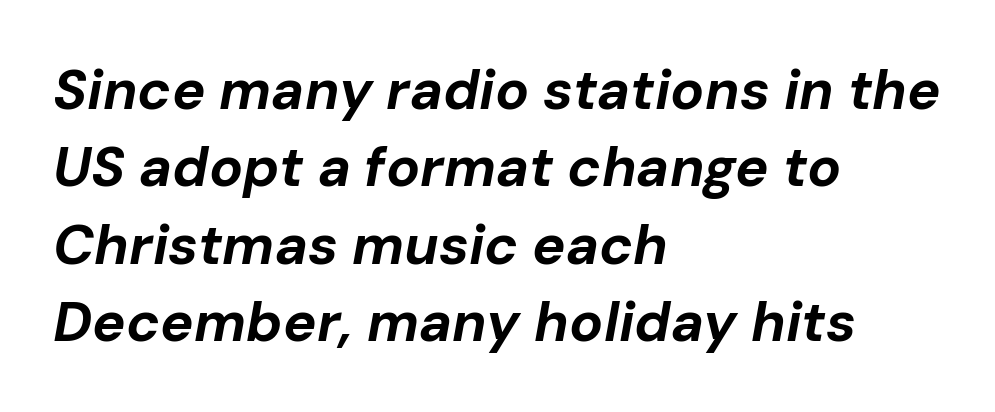
Q: Is the text bold? A: Yes.
Q: Is the text italic (slanted)? A: Yes, it leans right by about 10 degrees.
Q: Is the text underlined? A: No.
Q: How is the paragraph aligned? A: Left-aligned.
Q: Is the spacing between letters normal or unusually wide? A: Normal.
Q: Is the spacing between lines tight, normal or loose? A: Normal.
Q: Width (condensed, normal, or wide)? A: Normal.
Q: Stroke contrast? A: Low.
Q: x-height? A: Medium.
Q: Monospaced? A: No.
